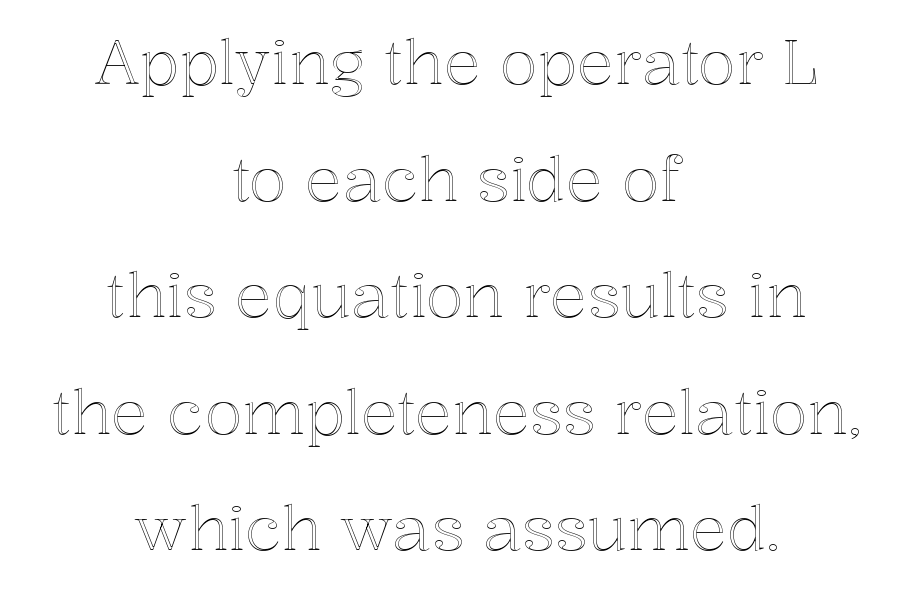
{"italic": "no", "width": "normal", "x_height": "medium", "monospaced": "no", "underline": "no", "align": "center", "line_spacing_ratio": 1.88, "letter_spacing": "normal", "letter_spacing_em": 0.0, "glyph_px": 62}
